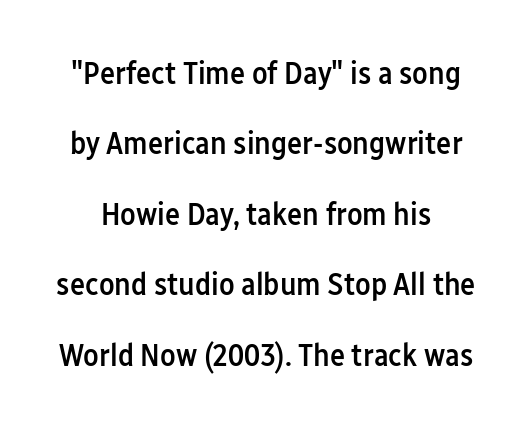
Q: Is the text bold? A: Semi-bold.
Q: Is the text italic (slanted)? A: No, it is upright.
Q: Is the typeface a serif or a sans-serif typeface? A: Sans-serif.
Q: Is the text underlined? A: No.
Q: Is the spacing between letters normal or unusually wide? A: Normal.
Q: Is the spacing between lines tight, normal or loose? A: Loose.
Q: Width (condensed, normal, or wide)? A: Condensed.
Q: Stroke contrast? A: Low.
Q: x-height? A: Medium.
Q: Monospaced? A: No.
